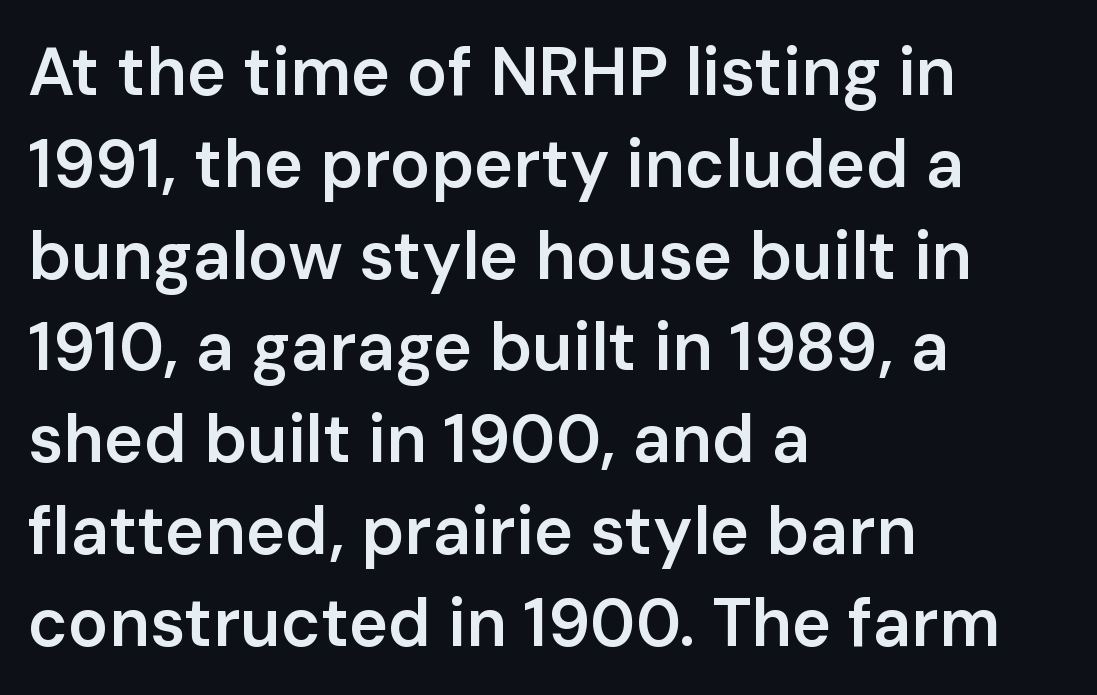
The image shows 67 px semibold sans-serif type, upright; set left-aligned, normal line spacing (1.37x), normal letter spacing, not underlined; low stroke contrast and a medium x-height.
